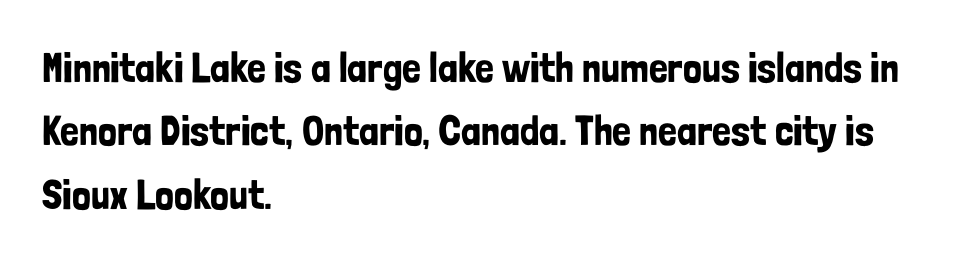
Q: Is the text italic (slanted)? A: No, it is upright.
Q: Is the typeface a serif or a sans-serif typeface? A: Sans-serif.
Q: Is the text underlined? A: No.
Q: How is the paragraph aligned? A: Left-aligned.
Q: Is the spacing between letters normal or unusually wide? A: Normal.
Q: Is the spacing between lines tight, normal or loose? A: Normal.
Q: Width (condensed, normal, or wide)? A: Condensed.
Q: Stroke contrast? A: Low.
Q: x-height? A: Medium.
Q: Monospaced? A: No.
